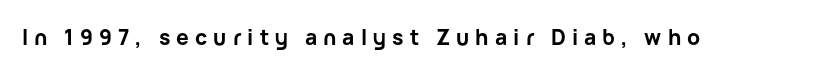
{"italic": "no", "bold": "yes", "underline": "no", "letter_spacing": "wide", "letter_spacing_em": 0.29, "glyph_px": 21}
